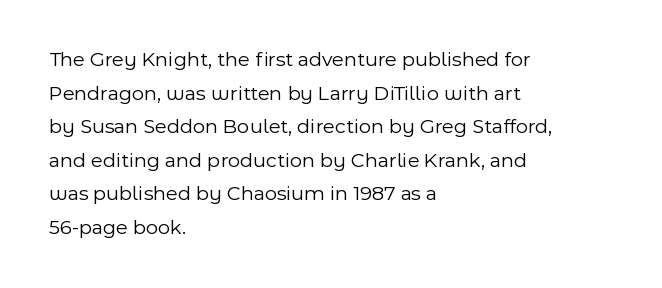
Q: Is the text bold? A: No.
Q: Is the text italic (slanted)? A: No, it is upright.
Q: Is the text underlined? A: No.
Q: How is the paragraph aligned? A: Left-aligned.
Q: Is the spacing between letters normal or unusually wide? A: Normal.
Q: Is the spacing between lines tight, normal or loose? A: Normal.
